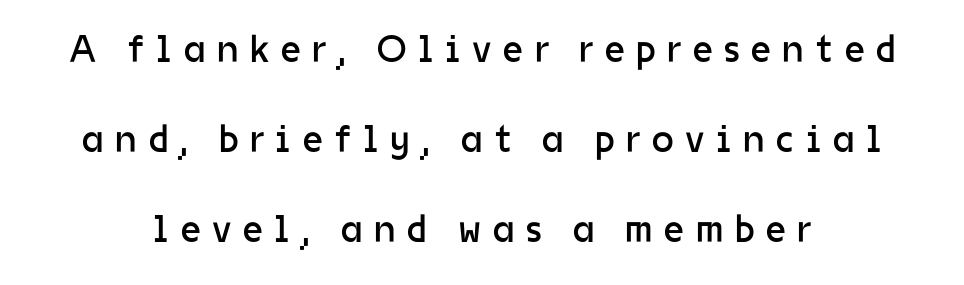
Q: Is the text bold? A: No.
Q: Is the text italic (slanted)? A: No, it is upright.
Q: Is the typeface a serif or a sans-serif typeface? A: Sans-serif.
Q: Is the text underlined? A: No.
Q: How is the paragraph aligned? A: Centered.
Q: Is the spacing between letters normal or unusually wide? A: Unusually wide.
Q: Is the spacing between lines tight, normal or loose? A: Loose.
Q: Width (condensed, normal, or wide)? A: Normal.
Q: Stroke contrast? A: Low.
Q: x-height? A: Medium.
Q: Monospaced? A: No.
